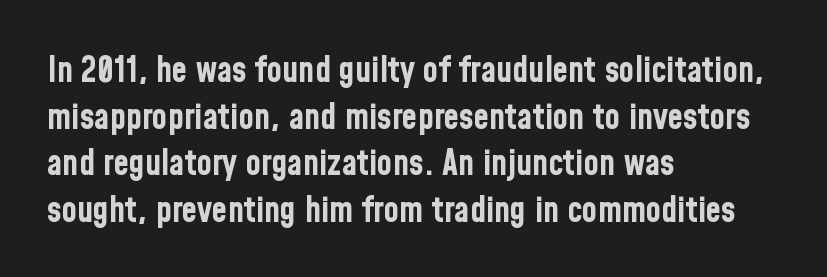
{"serif": "no", "italic": "no", "bold": "yes", "weight": "bold", "width": "condensed", "stroke_contrast": "low", "x_height": "medium", "monospaced": "no", "underline": "no", "align": "left", "line_spacing": "normal", "line_spacing_ratio": 1.33, "letter_spacing": "normal", "letter_spacing_em": 0.0, "glyph_px": 35}
